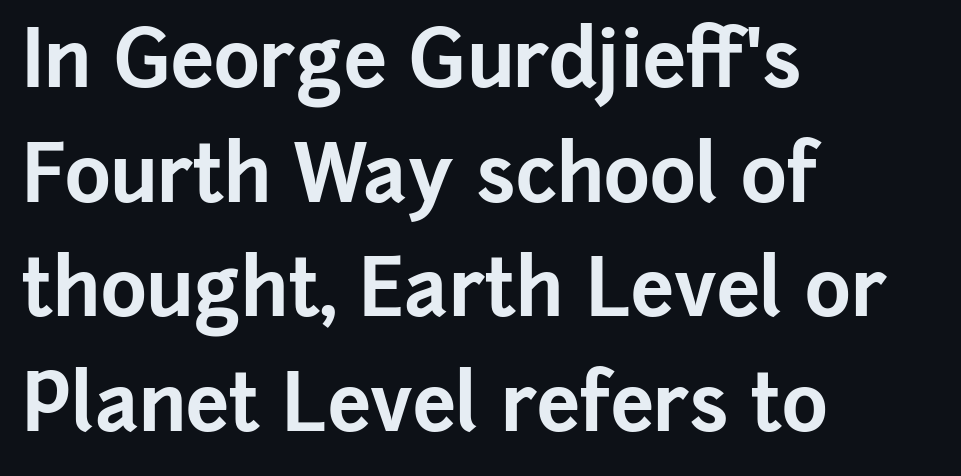
Bare-footed words on every line. Proportional: the letters do not fall into vertical columns. As a designer I'd log this as weight 700, bold. The rows are spaced the way most documents space them. These lines keep a tight, regular rhythm from letter to letter.
